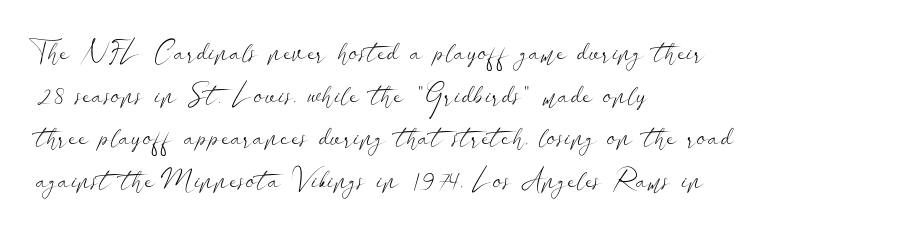
The image shows 28 px light, wide sans-serif type; set left-aligned, normal line spacing (1.52x), normal letter spacing, not underlined; low stroke contrast and a small x-height.
